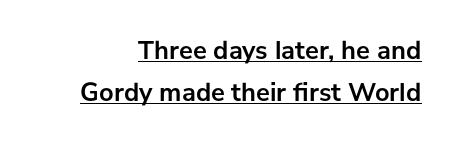
Q: Is the text bold? A: Yes.
Q: Is the text italic (slanted)? A: No, it is upright.
Q: Is the text underlined? A: Yes.
Q: Is the spacing between letters normal or unusually wide? A: Normal.
Q: Is the spacing between lines tight, normal or loose? A: Normal.
